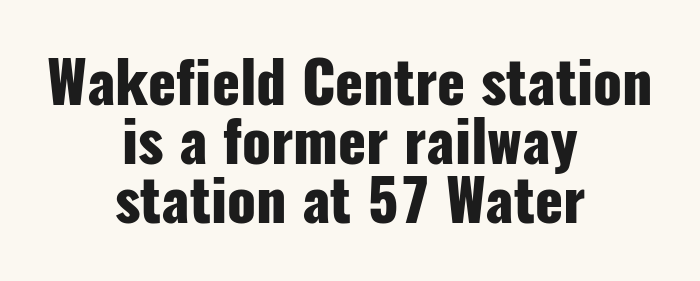
Both edges are ragged and mirror each other, which tells us the setting is centered. The rendering uses a bold face; every stroke is thick and dark. Baseline-to-baseline distance is barely more than the letter height. Ordinary non-slanted type is in use.
